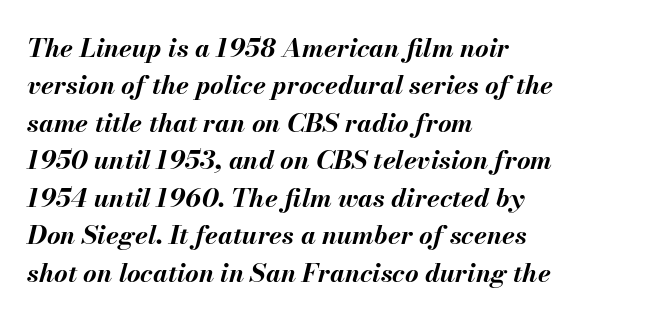
The image shows 26 px bold type, italic (leaning right); set left-aligned, normal line spacing (1.44x), normal letter spacing, not underlined.
